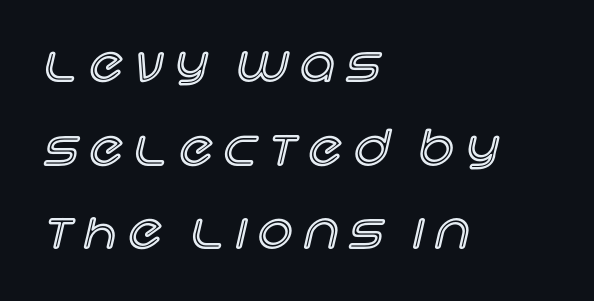
Q: Is the text italic (slanted)? A: Yes.
Q: Is the text underlined? A: No.
Q: How is the paragraph aligned? A: Left-aligned.
Q: Is the spacing between letters normal or unusually wide? A: Unusually wide.
Q: Width (condensed, normal, or wide)? A: Normal.
Q: x-height? A: Large.
Q: Monospaced? A: No.
